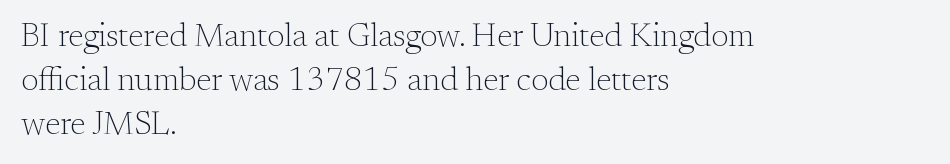
Q: Is the text bold? A: No.
Q: Is the text italic (slanted)? A: No, it is upright.
Q: Is the typeface a serif or a sans-serif typeface? A: Serif.
Q: Is the text underlined? A: No.
Q: How is the paragraph aligned? A: Left-aligned.
Q: Is the spacing between letters normal or unusually wide? A: Normal.
Q: Is the spacing between lines tight, normal or loose? A: Normal.
Q: Width (condensed, normal, or wide)? A: Normal.
Q: Stroke contrast? A: Medium.
Q: x-height? A: Small.
Q: Monospaced? A: No.
